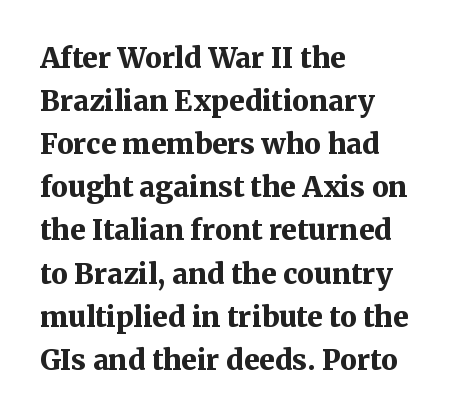
You could not count columns in this text — the font is proportionally spaced. Posture: upright roman. Plain, unruled lines of type. The rendering uses a bold face; every stroke is thick and dark. Reading down the column, the eye jumps a familiar distance to each next line. Leftover space on each line is placed entirely after the last word.
